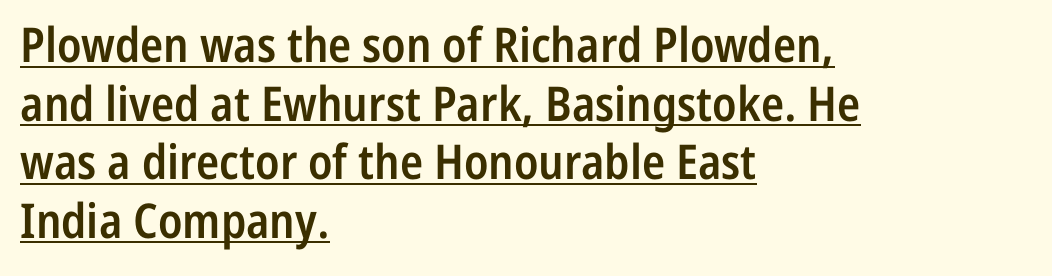
The typography opts for an upright posture over an oblique one. A somewhat darkened texture: the type is semibold rather than bold. Glyph-to-glyph distance matches everyday printed text. Type style note: lacks serifs. Quick note: underline on. Horizontal alignment here is leftward, the default for most running prose.
